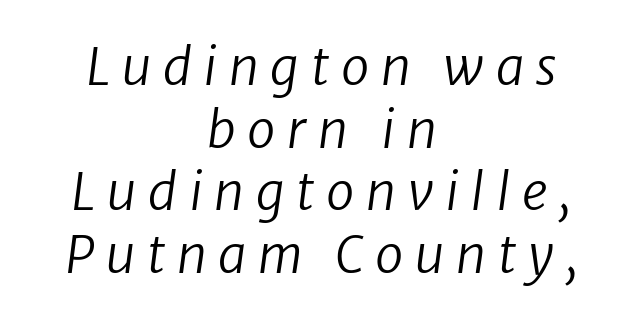
The image shows 51 px regular-weight type, italic (leaning right); set centered, line spacing 1.23x, unusually wide letter spacing (+0.23 em), not underlined; low stroke contrast and a medium x-height.
